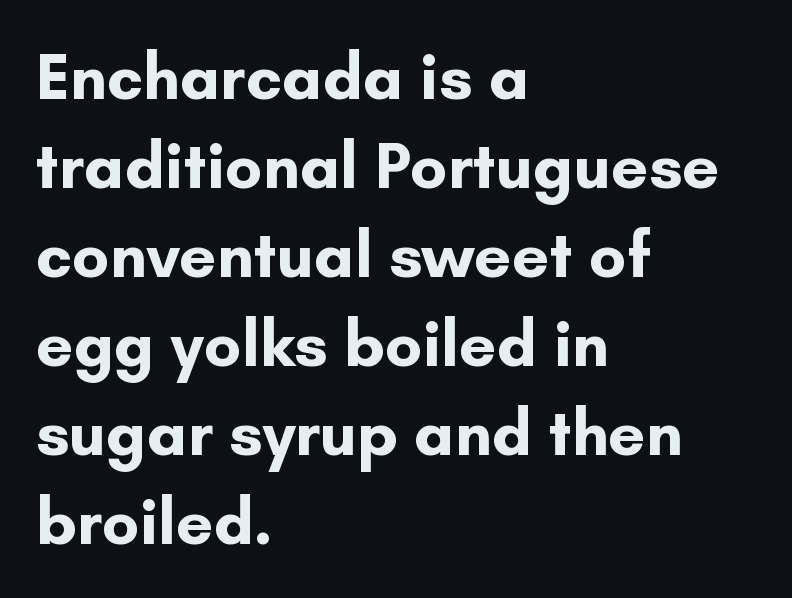
The image shows 66 px bold sans-serif type, upright; set left-aligned, normal line spacing (1.35x), normal letter spacing, not underlined; low stroke contrast and a small x-height.
